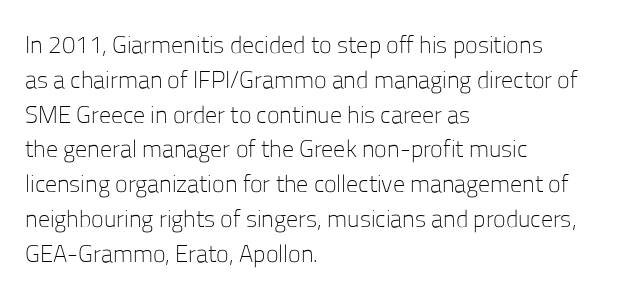
Summary of weight: not heavy and not bold. The passage shown stacks its lines at a standard gap. Upright lettering throughout. Tracking value appears to be zero — textbook default spacing.
